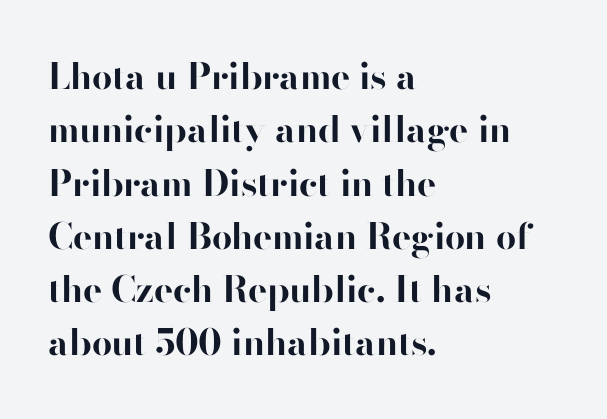
{"serif": "no", "italic": "no", "bold": "yes", "weight": "bold", "width": "normal", "stroke_contrast": "high", "x_height": "small", "monospaced": "no", "underline": "no", "align": "left", "line_spacing": "normal", "line_spacing_ratio": 1.48, "letter_spacing": "normal", "letter_spacing_em": 0.0, "glyph_px": 36}
